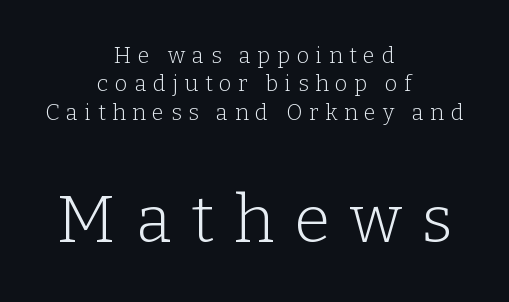
The strip under each line holds only bare page. Is there much room between lines? A standard amount, neither cramped nor airy. Weight: regular or lighter. Tracking here is generous; glyphs stand well apart from one another. The lower block of text is set noticeably larger than the block above it.
